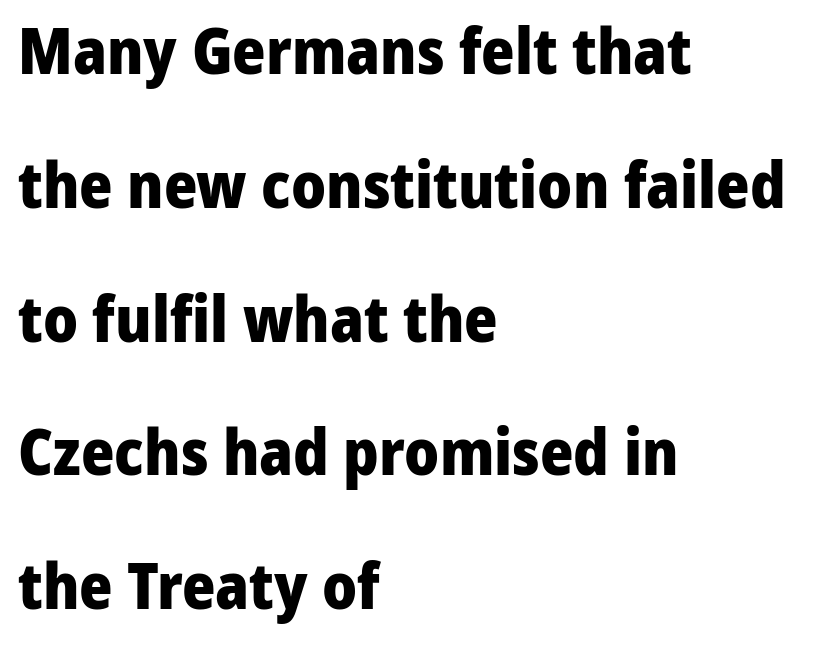
The image shows 64 px heavy sans-serif type, upright; set left-aligned, loose line spacing (2.09x), normal letter spacing, not underlined; low stroke contrast and a medium x-height.
